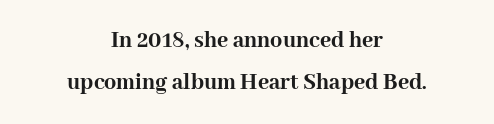
The face used here has the dense, thick strokes of a bold. One-word summary of the alignment: center. Inter-character spacing is left at the font's built-in metrics. Notice how the stems are strictly vertical — no italics here. The strip under each line holds only bare page.
